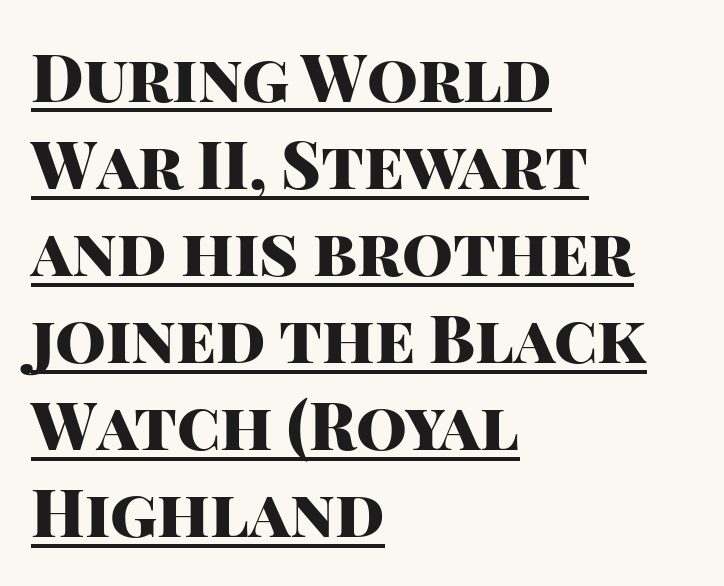
Pretty heavy lettering here — definitely bold. Do the characters align in a grid? No, the font is proportional. Caption: standard tracking, unaltered. In terms of posture, this sample is upright. The string is rendered with underlining switched on. Leading matches the norm, producing a regular column.
